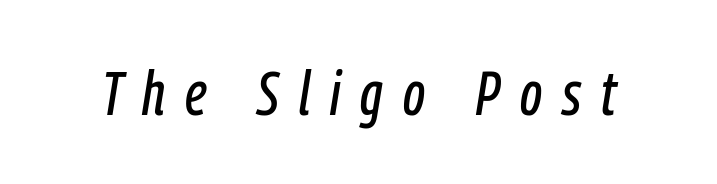
Does the lettering tilt? It does — this is italic. Each word looks stretched out because of the extra space between its letters. Think of a printed novel: that variable character pitch is what you see here. Letters rest on an invisible, unmarked baseline.
